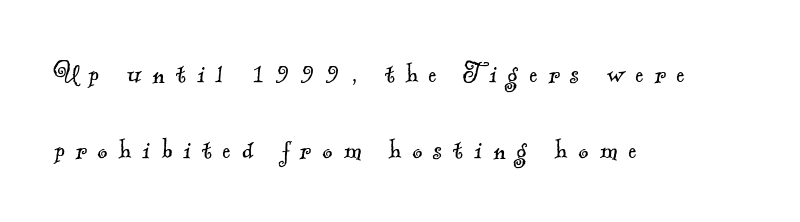
Q: Is the text bold? A: No.
Q: Is the typeface a serif or a sans-serif typeface? A: Serif.
Q: Is the text underlined? A: No.
Q: How is the paragraph aligned? A: Left-aligned.
Q: Is the spacing between letters normal or unusually wide? A: Unusually wide.
Q: Is the spacing between lines tight, normal or loose? A: Loose.
Q: Width (condensed, normal, or wide)? A: Normal.
Q: x-height? A: Small.
Q: Monospaced? A: No.
